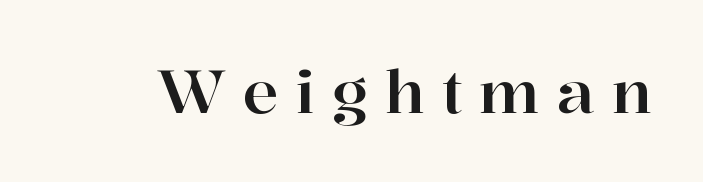
Ascenders rise straight up at ninety degrees. Is the letter spacing exaggerated? Yes — the characters are pushed far apart. Typographically, this falls in the serif category. Anything drawn beneath the words? Only blank space. This sample has the flowing, uneven cadence of proportional lettering.
